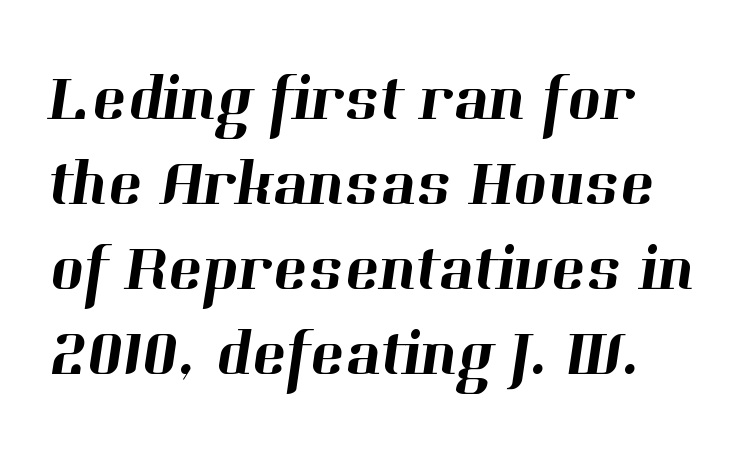
{"serif": "yes", "width": "normal", "stroke_contrast": "high", "x_height": "medium", "monospaced": "no", "underline": "no", "align": "left", "line_spacing": "normal", "line_spacing_ratio": 1.31, "letter_spacing": "normal", "letter_spacing_em": 0.0, "glyph_px": 65}
